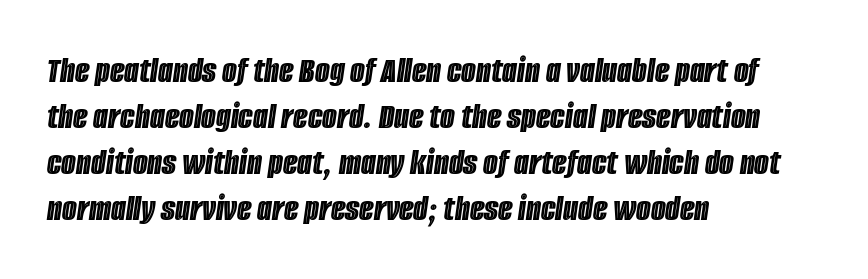
Tracking value appears to be zero — textbook default spacing. Each row of text sits above clean, open space. Each letter keeps its own natural width here, so spacing adapts to shape. This rendering uses left alignment, leaving the right contour irregular.
